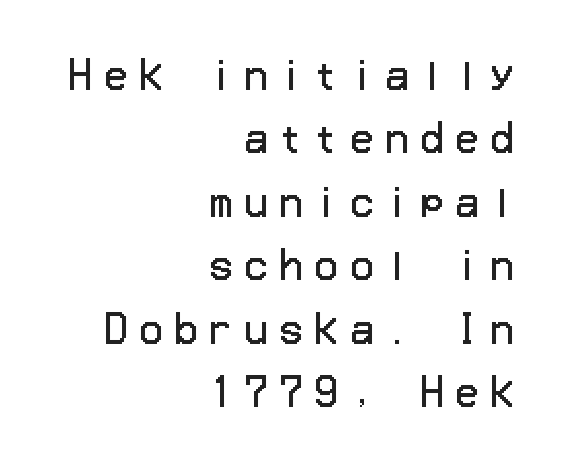
{"serif": "no", "italic": "no", "bold": "no", "weight": "regular", "width": "normal", "stroke_contrast": "low", "x_height": "medium", "underline": "no", "align": "right", "line_spacing": "normal", "line_spacing_ratio": 1.67, "letter_spacing": "wide", "letter_spacing_em": 0.32, "glyph_px": 38}
